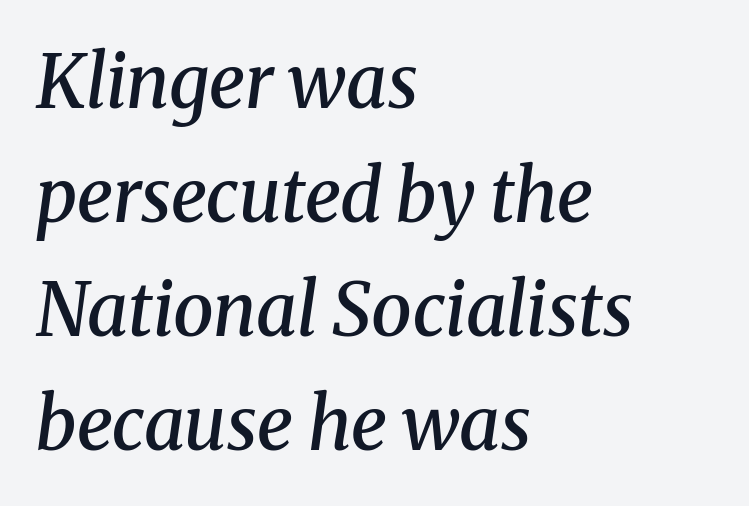
{"serif": "yes", "italic": "yes", "lean": "right", "slant_degrees": 8, "bold": "semi", "weight": "semibold", "width": "normal", "stroke_contrast": "medium", "x_height": "medium", "monospaced": "no", "underline": "no", "align": "left", "line_spacing": "normal", "line_spacing_ratio": 1.56, "letter_spacing": "normal", "letter_spacing_em": 0.0, "glyph_px": 73}
